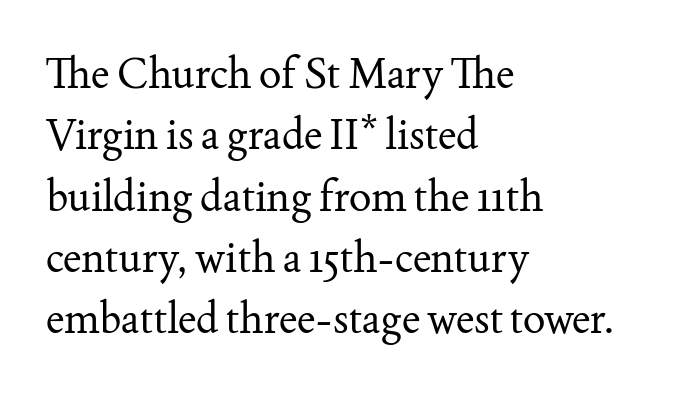
Each row of text sits above clean, open space. A typesetter would call this proportional, since set widths differ per character. A typesetter would call this zero additional tracking. In terms of posture, this sample is upright. Yep, those are serifs on the letters.
